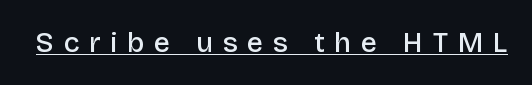
Q: Is the text bold? A: Semi-bold.
Q: Is the text italic (slanted)? A: No, it is upright.
Q: Is the typeface a serif or a sans-serif typeface? A: Sans-serif.
Q: Is the text underlined? A: Yes.
Q: Is the spacing between letters normal or unusually wide? A: Unusually wide.
Q: Width (condensed, normal, or wide)? A: Normal.
Q: Stroke contrast? A: Low.
Q: x-height? A: Large.
Q: Monospaced? A: No.
